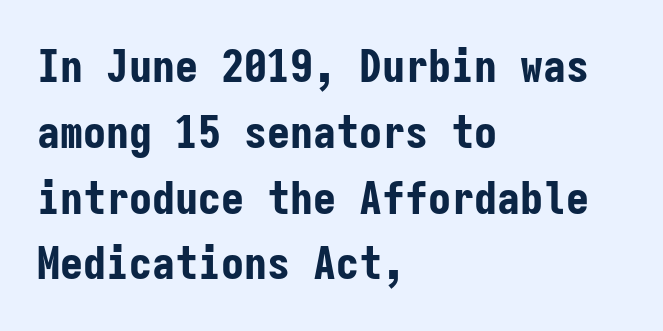
Lines of text with bare space underneath. Typeset ragged right — the left edge is the straight one. Tracking value appears to be zero — textbook default spacing. The characters display no serif detailing; their extremities are plain.
